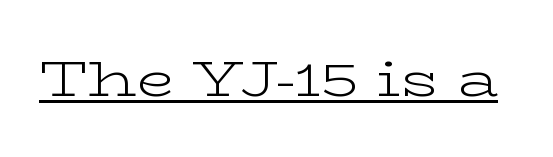
{"serif": "yes", "italic": "no", "bold": "no", "weight": "light", "width": "wide", "stroke_contrast": "low", "x_height": "medium", "monospaced": "no", "underline": "yes", "letter_spacing": "normal", "letter_spacing_em": 0.0, "glyph_px": 50}
